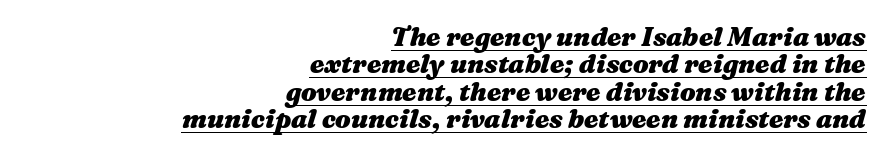
The strokes are fattened all the way to bold. Short and long lines alike share a common ending point at right. In terms of letterspacing, this is plain default setting. Tall strokes in this sample are angled rather than plumb. Successive baselines arrive quickly, one right under another.
